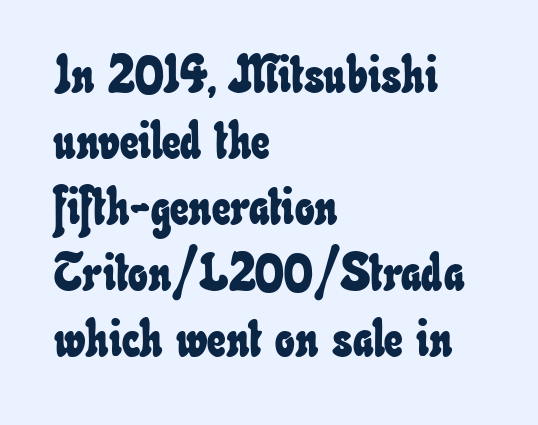
Does extra space separate the letters? No, they use regular spacing. Varying glyph widths throughout — classic text-font behaviour. The passage shown stacks its lines at a standard gap. Bare-footed words on every line.
